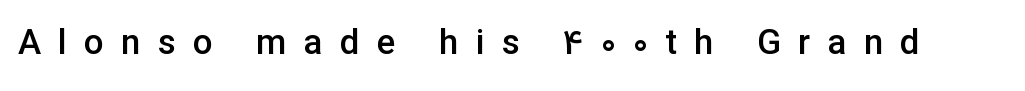
{"serif": "no", "italic": "no", "bold": "semi", "weight": "semibold", "width": "normal", "stroke_contrast": "low", "x_height": "medium", "monospaced": "no", "underline": "no", "letter_spacing": "wide", "letter_spacing_em": 0.49, "glyph_px": 35}
